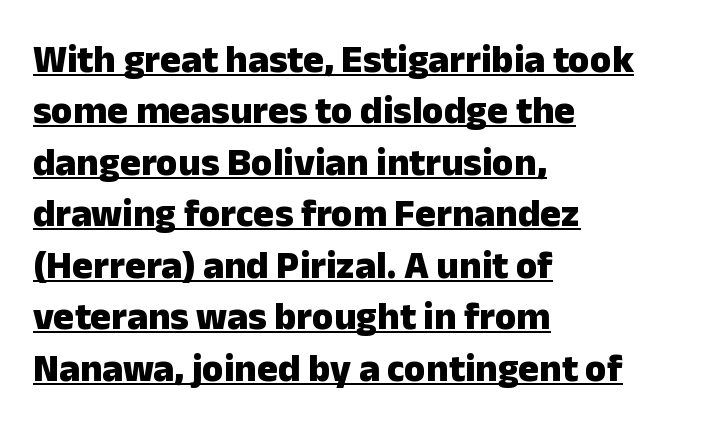
The image shows 39 px heavy sans-serif type, upright; set left-aligned, normal line spacing (1.32x), normal letter spacing, underlined; low stroke contrast and a medium x-height.
